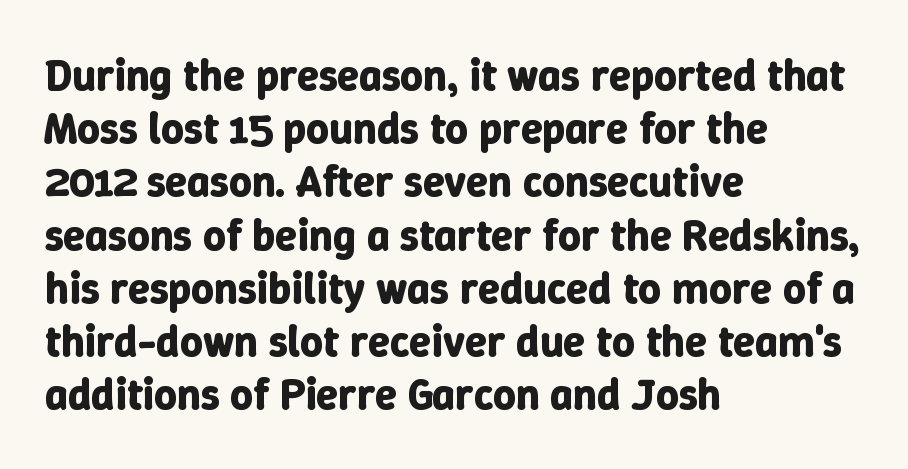
Q: Is the text bold? A: Yes.
Q: Is the text italic (slanted)? A: No, it is upright.
Q: Is the text underlined? A: No.
Q: How is the paragraph aligned? A: Left-aligned.
Q: Is the spacing between letters normal or unusually wide? A: Normal.
Q: Width (condensed, normal, or wide)? A: Normal.
Q: Stroke contrast? A: Low.
Q: x-height? A: Medium.
Q: Monospaced? A: No.
